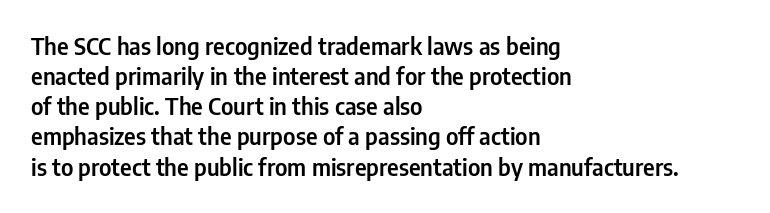
{"italic": "no", "underline": "no", "align": "left", "line_spacing": "normal", "line_spacing_ratio": 1.31, "letter_spacing": "normal", "letter_spacing_em": 0.0, "glyph_px": 23}
